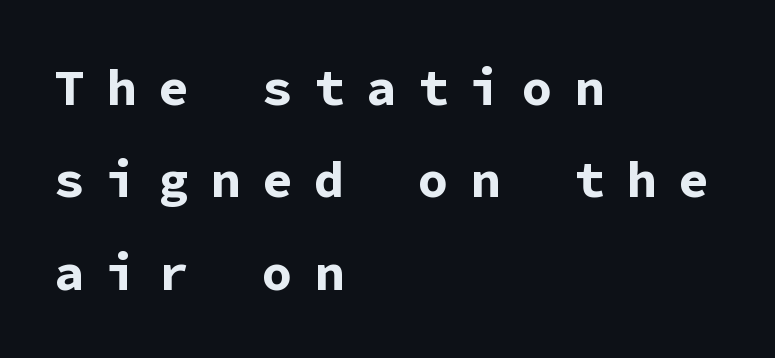
{"serif": "no", "italic": "no", "bold": "yes", "weight": "bold", "width": "normal", "stroke_contrast": "low", "x_height": "medium", "monospaced": "yes", "underline": "no", "align": "left", "line_spacing_ratio": 1.81, "letter_spacing": "wide", "letter_spacing_em": 0.42, "glyph_px": 51}
